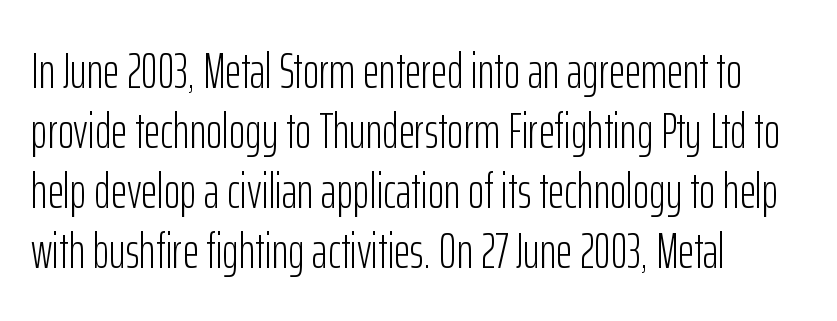
Q: Is the text bold? A: No.
Q: Is the text italic (slanted)? A: No, it is upright.
Q: Is the typeface a serif or a sans-serif typeface? A: Sans-serif.
Q: Is the text underlined? A: No.
Q: How is the paragraph aligned? A: Left-aligned.
Q: Is the spacing between letters normal or unusually wide? A: Normal.
Q: Width (condensed, normal, or wide)? A: Condensed.
Q: Stroke contrast? A: Low.
Q: x-height? A: Medium.
Q: Monospaced? A: No.
